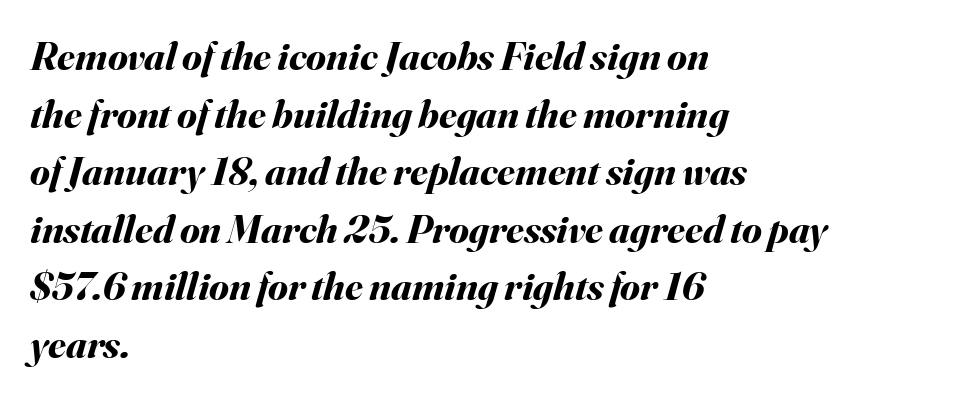
Q: Is the text bold? A: Yes.
Q: Is the text italic (slanted)? A: Yes, it leans right by about 16 degrees.
Q: Is the text underlined? A: No.
Q: How is the paragraph aligned? A: Left-aligned.
Q: Is the spacing between letters normal or unusually wide? A: Normal.
Q: Is the spacing between lines tight, normal or loose? A: Normal.
Q: Width (condensed, normal, or wide)? A: Normal.
Q: Stroke contrast? A: Medium.
Q: x-height? A: Small.
Q: Monospaced? A: No.
